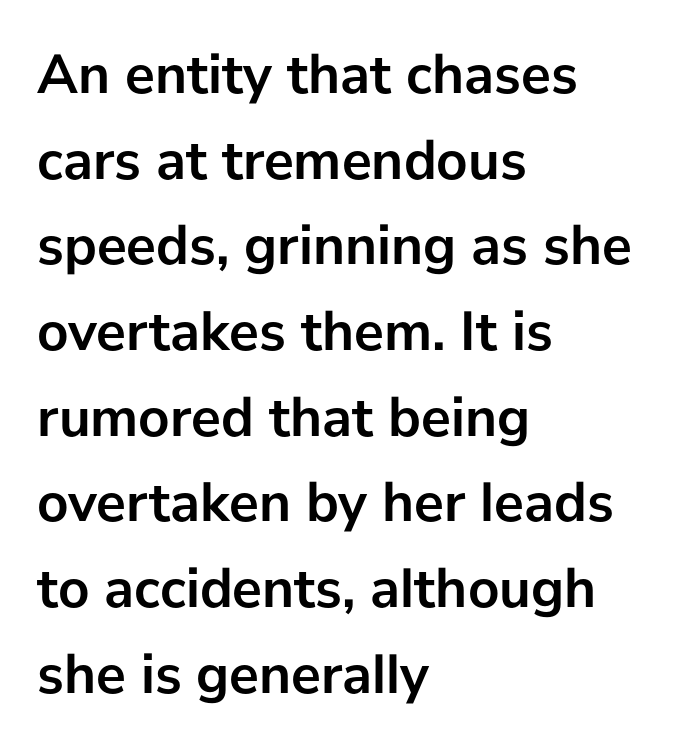
The image shows 56 px semibold sans-serif type, upright; set left-aligned, normal line spacing (1.53x), normal letter spacing, not underlined; low stroke contrast and a medium x-height.
